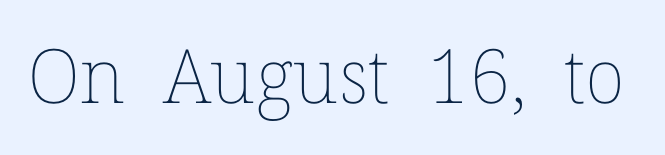
The image shows 75 px thin type, upright; set normal letter spacing, not underlined; low stroke contrast and a medium x-height.
